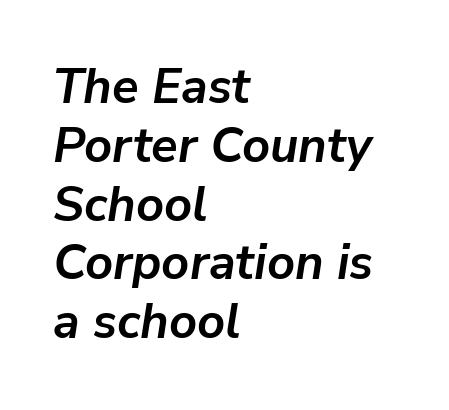
The image shows 49 px semibold type, italic (leaning right); set left-aligned, line spacing 1.2x, normal letter spacing, not underlined; low stroke contrast and a medium x-height.
